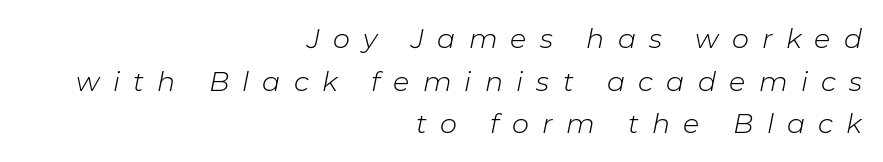
Q: Is the text bold? A: No.
Q: Is the text italic (slanted)? A: Yes, it leans right by about 11 degrees.
Q: Is the text underlined? A: No.
Q: How is the paragraph aligned? A: Right-aligned.
Q: Is the spacing between letters normal or unusually wide? A: Unusually wide.
Q: Is the spacing between lines tight, normal or loose? A: Normal.
